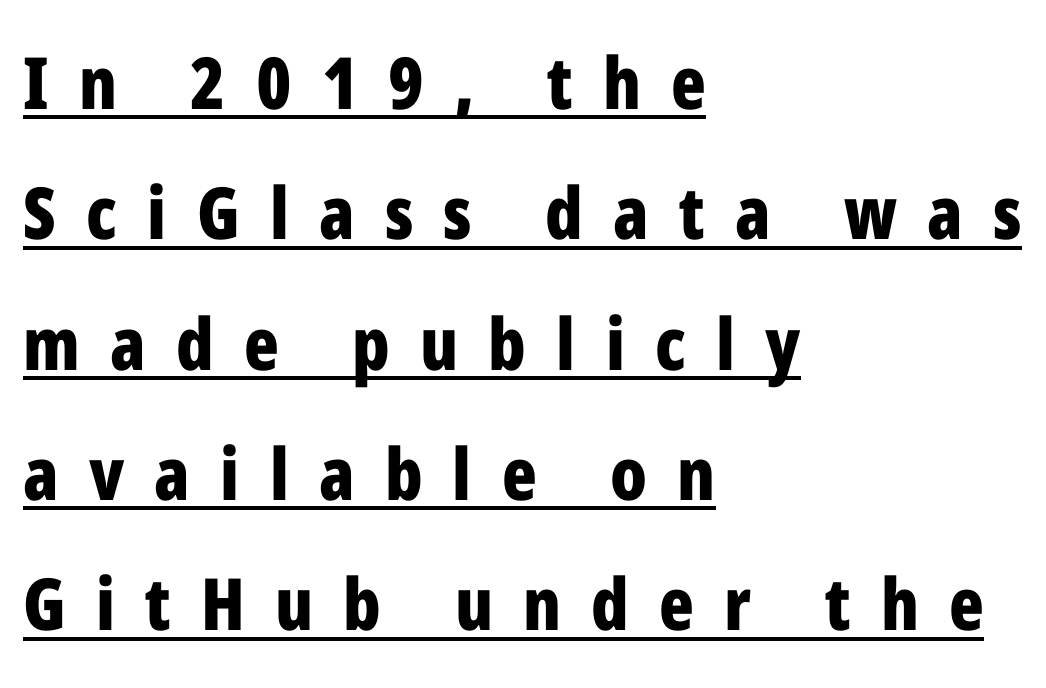
{"serif": "no", "italic": "no", "bold": "yes", "weight": "bold", "width": "condensed", "stroke_contrast": "low", "x_height": "medium", "monospaced": "no", "underline": "yes", "align": "left", "line_spacing_ratio": 1.81, "letter_spacing": "wide", "letter_spacing_em": 0.42, "glyph_px": 72}
